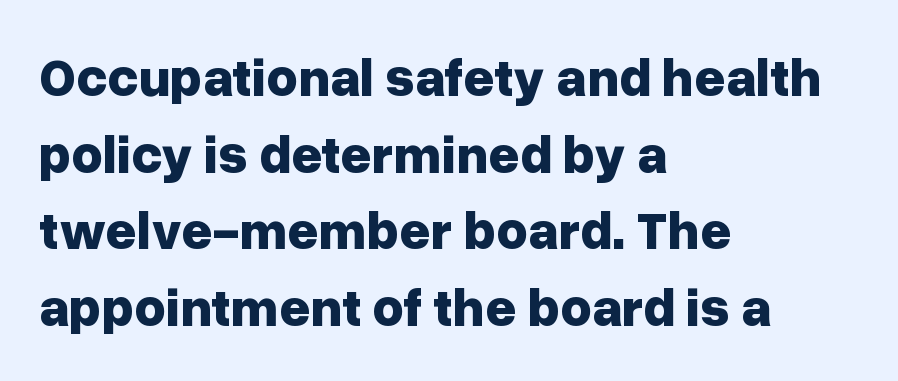
Q: Is the text bold? A: Yes.
Q: Is the text italic (slanted)? A: No, it is upright.
Q: Is the typeface a serif or a sans-serif typeface? A: Sans-serif.
Q: Is the text underlined? A: No.
Q: How is the paragraph aligned? A: Left-aligned.
Q: Is the spacing between letters normal or unusually wide? A: Normal.
Q: Is the spacing between lines tight, normal or loose? A: Normal.
Q: Width (condensed, normal, or wide)? A: Normal.
Q: Stroke contrast? A: Low.
Q: x-height? A: Medium.
Q: Monospaced? A: No.
